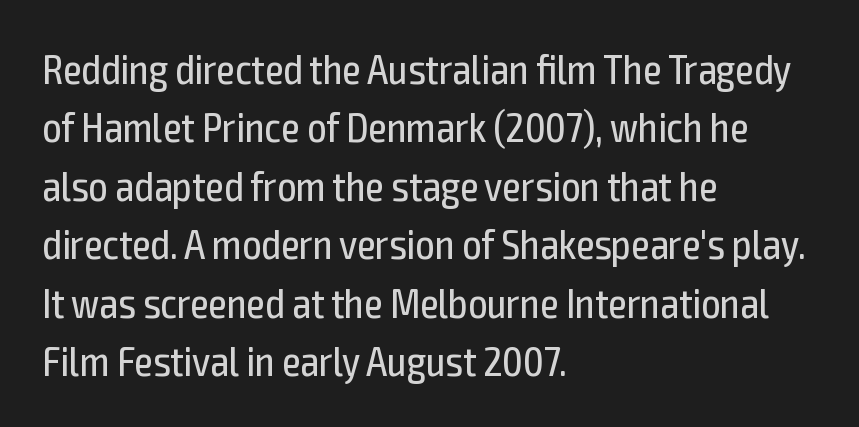
Q: Is the text bold? A: No.
Q: Is the text italic (slanted)? A: No, it is upright.
Q: Is the typeface a serif or a sans-serif typeface? A: Sans-serif.
Q: Is the text underlined? A: No.
Q: How is the paragraph aligned? A: Left-aligned.
Q: Is the spacing between letters normal or unusually wide? A: Normal.
Q: Is the spacing between lines tight, normal or loose? A: Normal.
Q: Width (condensed, normal, or wide)? A: Condensed.
Q: x-height? A: Medium.
Q: Monospaced? A: No.
